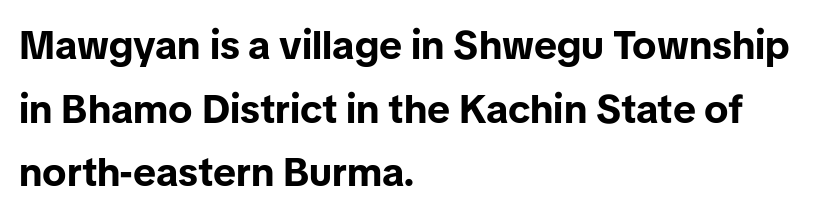
Q: Is the text bold? A: Yes.
Q: Is the text italic (slanted)? A: No, it is upright.
Q: Is the typeface a serif or a sans-serif typeface? A: Sans-serif.
Q: Is the text underlined? A: No.
Q: How is the paragraph aligned? A: Left-aligned.
Q: Is the spacing between letters normal or unusually wide? A: Normal.
Q: Is the spacing between lines tight, normal or loose? A: Normal.
Q: Width (condensed, normal, or wide)? A: Normal.
Q: Stroke contrast? A: Low.
Q: x-height? A: Medium.
Q: Monospaced? A: No.
